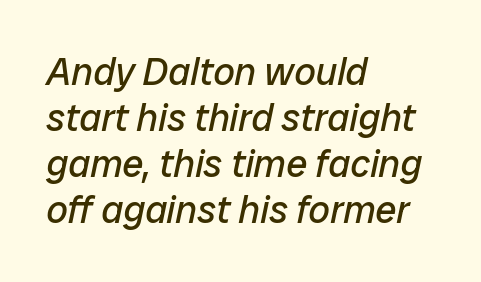
The image shows 38 px regular-weight type, italic (leaning right); set left-aligned, line spacing 1.21x, normal letter spacing, not underlined; low stroke contrast and a medium x-height.
